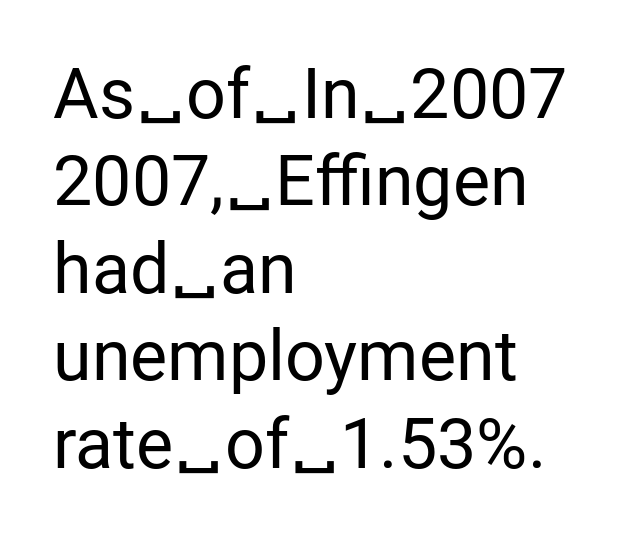
{"serif": "no", "italic": "no", "bold": "no", "weight": "regular", "width": "normal", "stroke_contrast": "low", "x_height": "medium", "monospaced": "no", "underline": "no", "align": "left", "line_spacing": "normal", "line_spacing_ratio": 1.25, "letter_spacing": "normal", "letter_spacing_em": 0.0, "glyph_px": 70}
